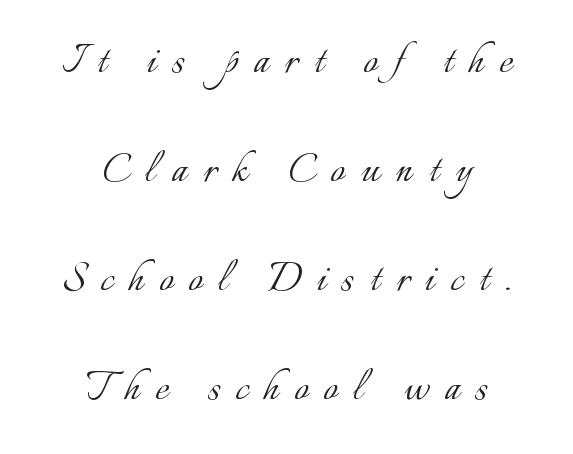
{"bold": "no", "weight": "light", "width": "normal", "stroke_contrast": "low", "x_height": "small", "monospaced": "no", "underline": "no", "align": "center", "line_spacing": "loose", "line_spacing_ratio": 2.18, "letter_spacing": "wide", "letter_spacing_em": 0.32, "glyph_px": 50}
